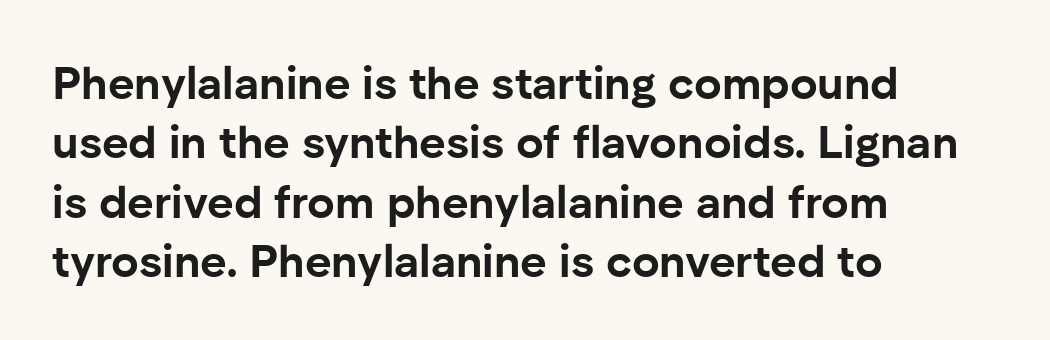
{"serif": "no", "italic": "no", "bold": "yes", "weight": "bold", "width": "normal", "stroke_contrast": "low", "x_height": "medium", "monospaced": "no", "underline": "no", "align": "left", "line_spacing": "normal", "line_spacing_ratio": 1.29, "letter_spacing": "normal", "letter_spacing_em": 0.0, "glyph_px": 46}
